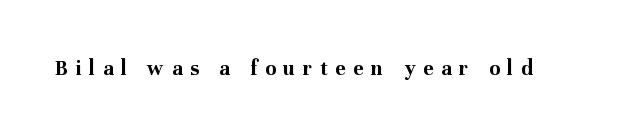
Plenty of ink on the page — the face is bold. Letter spacing: wide. Descender tails drop into unmarked territory. Posture: upright roman.
